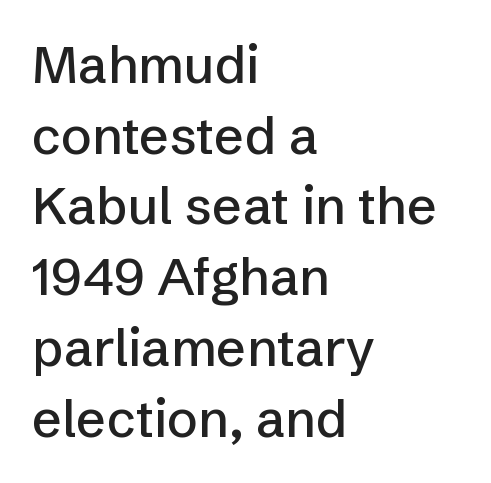
The image shows 52 px sans-serif type, upright; set left-aligned, normal line spacing (1.36x), normal letter spacing, not underlined; low stroke contrast and a medium x-height.
